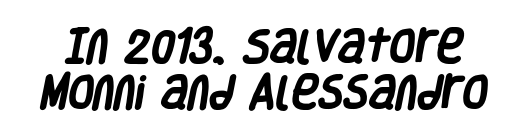
Q: Is the text bold? A: Yes.
Q: Is the typeface a serif or a sans-serif typeface? A: Sans-serif.
Q: Is the text underlined? A: No.
Q: Is the spacing between letters normal or unusually wide? A: Normal.
Q: Width (condensed, normal, or wide)? A: Condensed.
Q: Stroke contrast? A: Low.
Q: x-height? A: Large.
Q: Monospaced? A: No.
